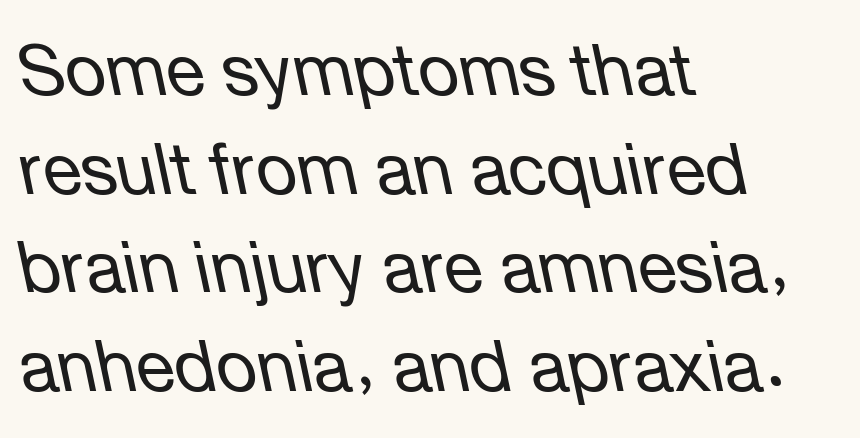
The image shows 71 px regular-weight type, italic (leaning left); set left-aligned, normal line spacing (1.39x), normal letter spacing, not underlined; low stroke contrast and a medium x-height.
